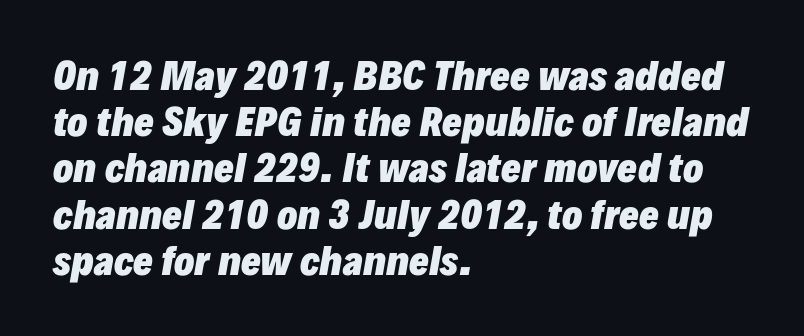
{"italic": "yes", "lean": "right", "slant_degrees": 10, "bold": "yes", "weight": "heavy", "width": "normal", "stroke_contrast": "low", "x_height": "medium", "monospaced": "no", "underline": "no", "align": "left", "line_spacing": "normal", "line_spacing_ratio": 1.25, "letter_spacing": "normal", "letter_spacing_em": 0.0, "glyph_px": 37}
